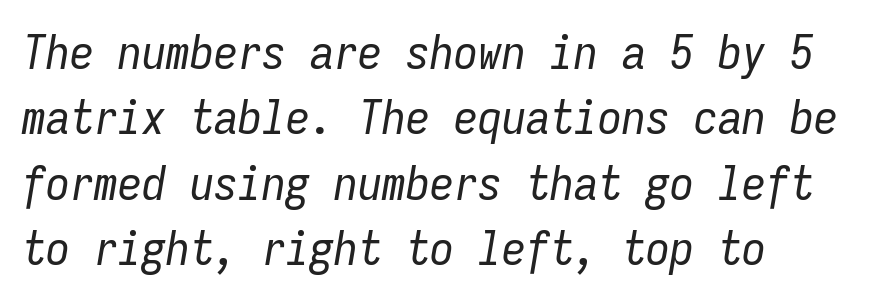
The image shows 48 px regular-weight, condensed type, italic (leaning right), monospaced; set left-aligned, normal line spacing (1.36x), normal letter spacing, not underlined; low stroke contrast and a medium x-height.
